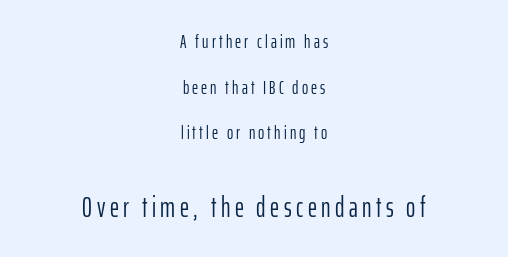
{"serif": "no", "italic": "no", "bold": "no", "weight": "light", "width": "condensed", "stroke_contrast": "low", "x_height": "medium", "monospaced": "no", "underline": "no", "align": "center", "line_spacing": "loose", "line_spacing_ratio": 2.4, "larger_block": "second", "size_ratio": 1.47, "glyph_px": 28}
